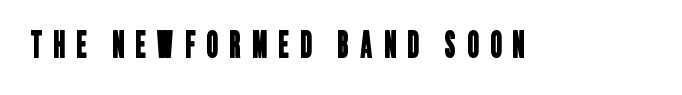
Q: Is the typeface a serif or a sans-serif typeface? A: Sans-serif.
Q: Is the text underlined? A: No.
Q: Is the spacing between letters normal or unusually wide? A: Unusually wide.
Q: Width (condensed, normal, or wide)? A: Condensed.
Q: Stroke contrast? A: Low.
Q: x-height? A: Large.
Q: Monospaced? A: No.
